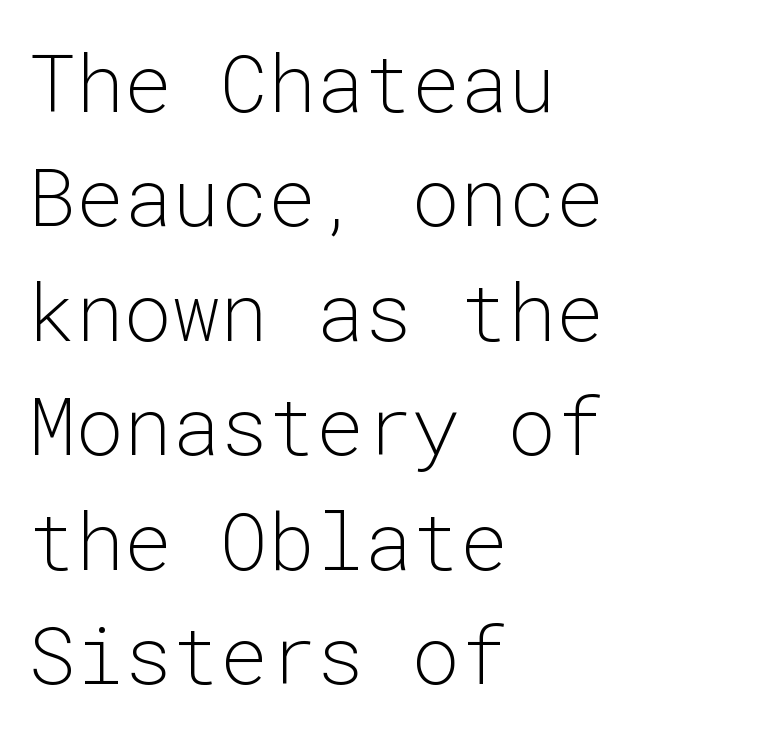
Think of a typewriter: that constant character pitch is what you see here. A typesetter would label this face a sans. Stroke thickness stays within the range of a standard reading face or lighter. Posture: vertical.
